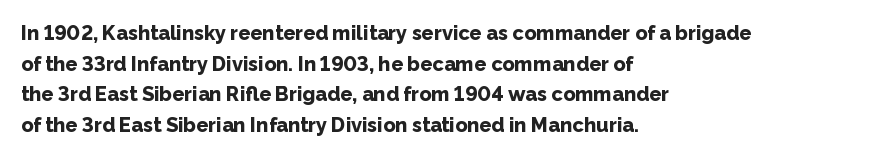
{"italic": "no", "bold": "yes", "underline": "no", "align": "left", "line_spacing": "normal", "line_spacing_ratio": 1.53, "letter_spacing": "normal", "letter_spacing_em": 0.0, "glyph_px": 20}
